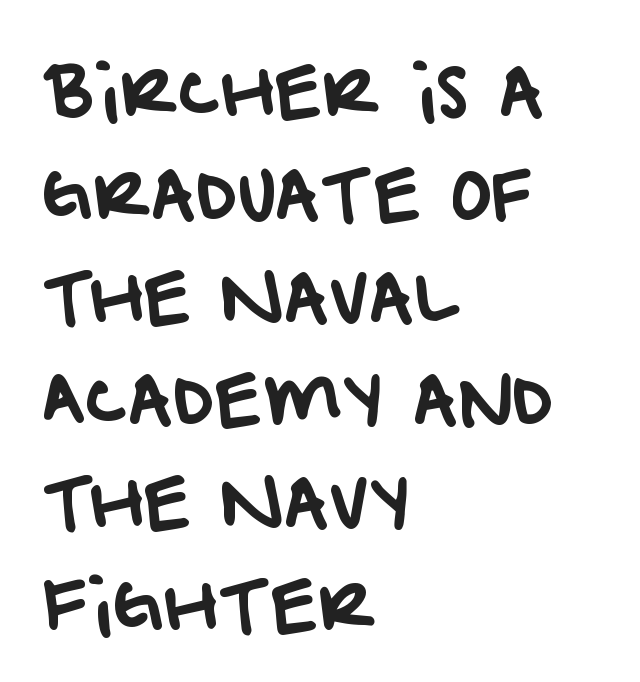
Between one letter and the next there's only the usual sliver of space. Visually the block forms a straight wall on the left and a jagged coastline on the right. Anything drawn beneath the words? Only blank space. Whoever set this chose a conventional vertical rhythm. Nope, no serifs anywhere on these letters.
